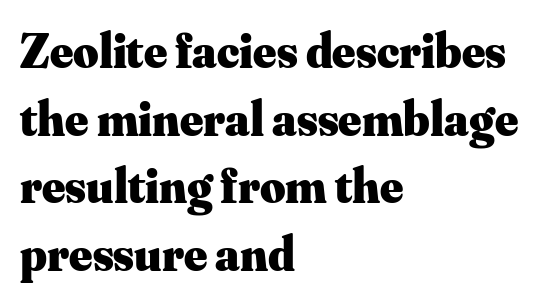
The characters display serif detailing at their extremities. Proportional: the letters do not fall into vertical columns. The letterforms sit shoulder to shoulder at normal distance. Is the type bold? Yes — the strokes are clearly thick and heavy. Just letters on the line, the space beneath them empty.
